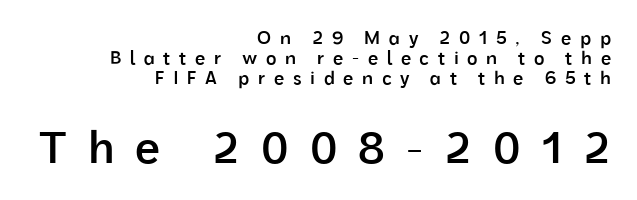
The image shows 44 px semibold sans-serif type, upright; set right-aligned, tight line spacing (1.1x), unusually wide letter spacing (+0.48 em), not underlined; the second (bottom) block is 2.44x larger; low stroke contrast and a medium x-height.
